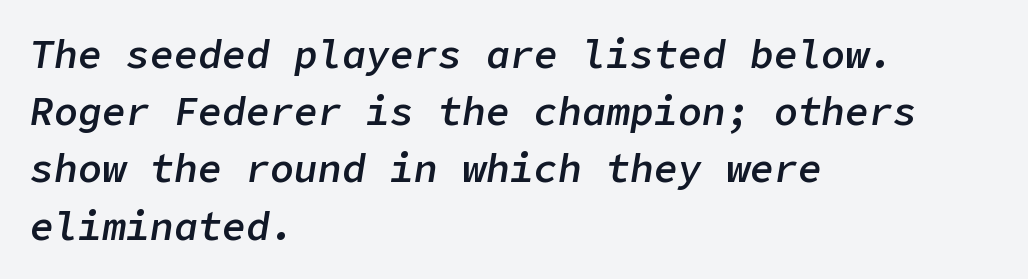
The image shows 40 px semibold type, italic (leaning right); set left-aligned, normal line spacing (1.43x), normal letter spacing, not underlined; low stroke contrast and a medium x-height.
